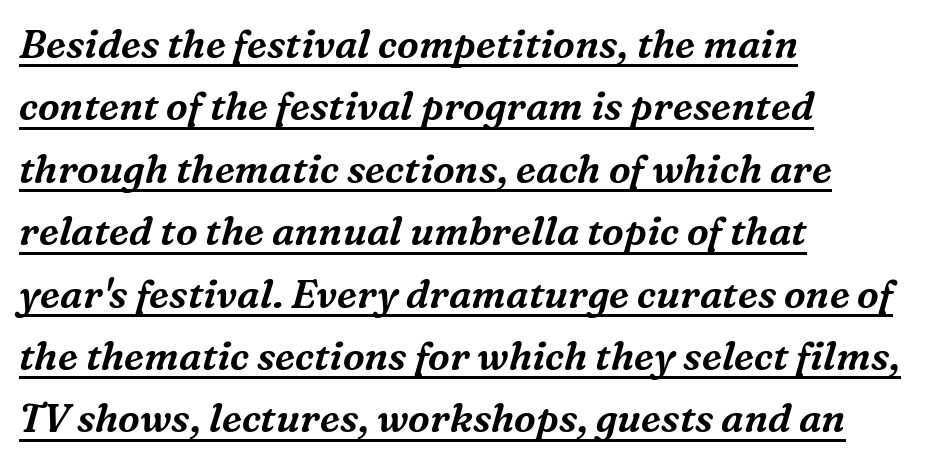
{"serif": "yes", "italic": "yes", "lean": "right", "slant_degrees": 16, "width": "normal", "stroke_contrast": "medium", "x_height": "medium", "monospaced": "no", "underline": "yes", "align": "left", "line_spacing": "normal", "line_spacing_ratio": 1.6, "letter_spacing": "normal", "letter_spacing_em": 0.0, "glyph_px": 39}
